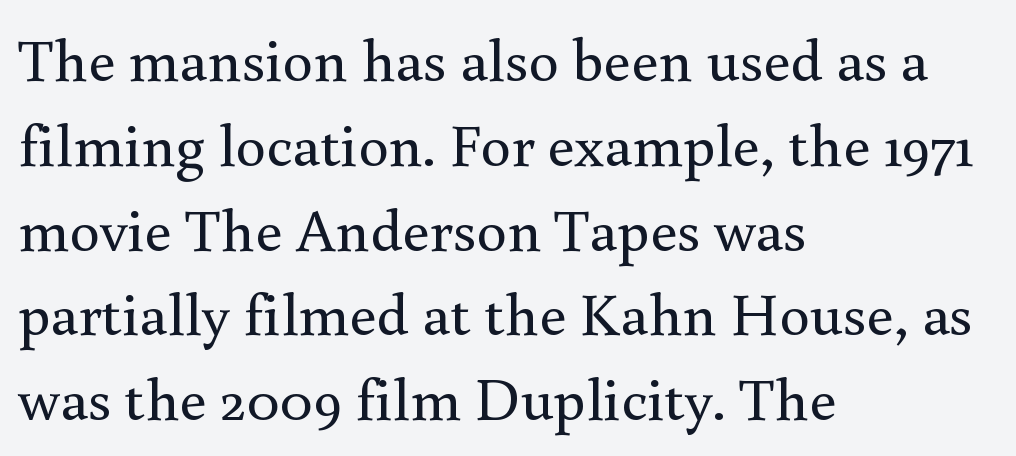
{"serif": "yes", "italic": "no", "bold": "no", "weight": "regular", "width": "normal", "x_height": "small", "monospaced": "no", "underline": "no", "align": "left", "line_spacing": "normal", "line_spacing_ratio": 1.39, "letter_spacing": "normal", "letter_spacing_em": 0.0, "glyph_px": 61}
